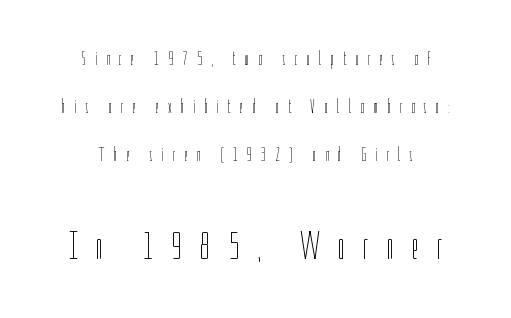
Look at the glyph heights: the lower group is clearly the bigger setting. Type without underlining. Posture: vertical. This sample has the flowing, uneven cadence of proportional lettering. The passage shown is not bold in any degree.
